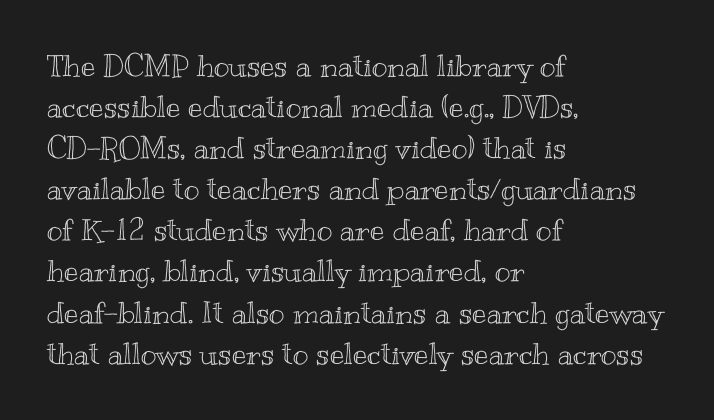
Q: Is the text italic (slanted)? A: No, it is upright.
Q: Is the text underlined? A: No.
Q: How is the paragraph aligned? A: Left-aligned.
Q: Is the spacing between letters normal or unusually wide? A: Normal.
Q: Is the spacing between lines tight, normal or loose? A: Normal.
Q: Width (condensed, normal, or wide)? A: Wide.
Q: x-height? A: Small.
Q: Monospaced? A: No.
